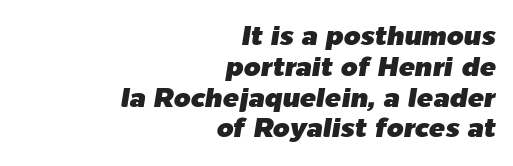
The image shows 27 px text type, italic (leaning right); set right-aligned, tight line spacing (1.14x), normal letter spacing, not underlined.
